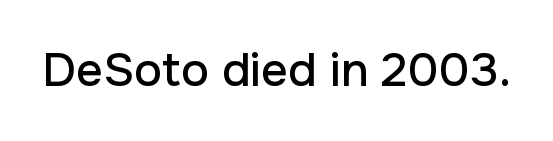
{"serif": "no", "italic": "no", "width": "normal", "stroke_contrast": "low", "x_height": "medium", "monospaced": "no", "underline": "no", "letter_spacing": "normal", "letter_spacing_em": 0.0, "glyph_px": 47}
